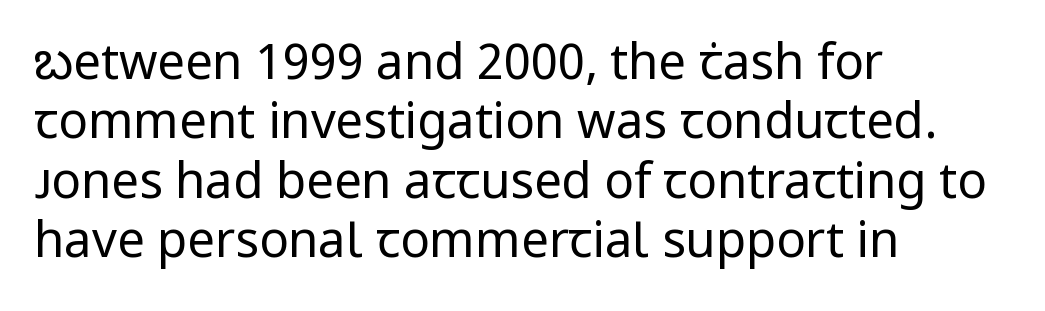
The image shows 49 px regular-weight sans-serif type, upright; set left-aligned, line spacing 1.21x, normal letter spacing, not underlined; low stroke contrast and a medium x-height.
